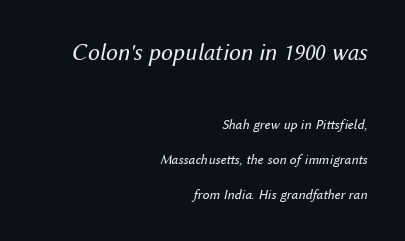
The image shows 24 px text type, italic (leaning right); set right-aligned, loose line spacing (2.47x), normal letter spacing, not underlined; the first (top) block is 1.71x larger.
